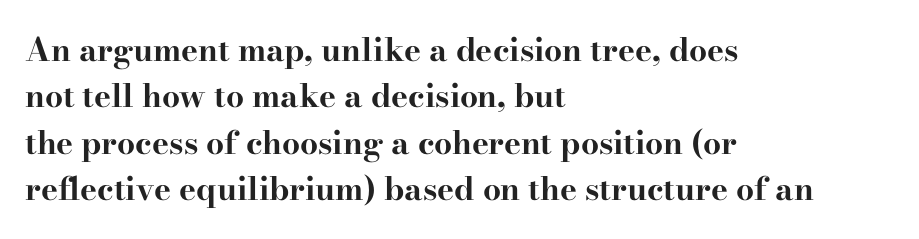
{"serif": "yes", "italic": "no", "bold": "yes", "weight": "bold", "width": "wide", "stroke_contrast": "high", "x_height": "small", "monospaced": "no", "underline": "no", "align": "left", "line_spacing": "normal", "line_spacing_ratio": 1.45, "letter_spacing": "normal", "letter_spacing_em": 0.0, "glyph_px": 32}
